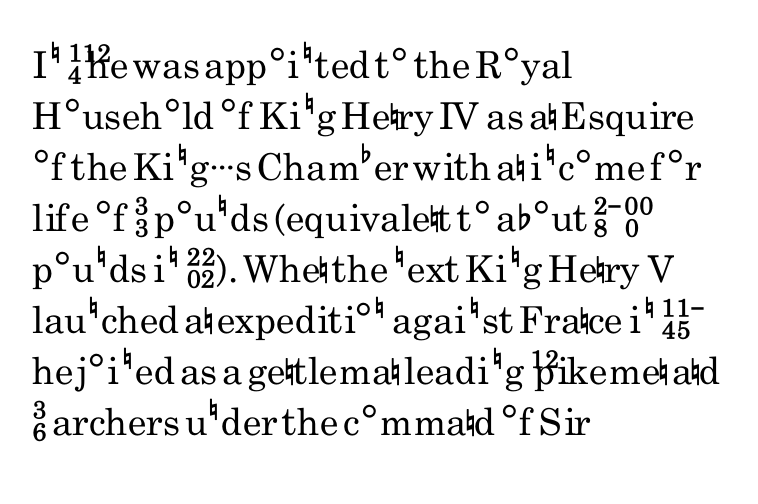
The image shows 37 px regular-weight, condensed sans-serif type, upright; set left-aligned, normal line spacing (1.38x), normal letter spacing, not underlined; low stroke contrast and a small x-height.
